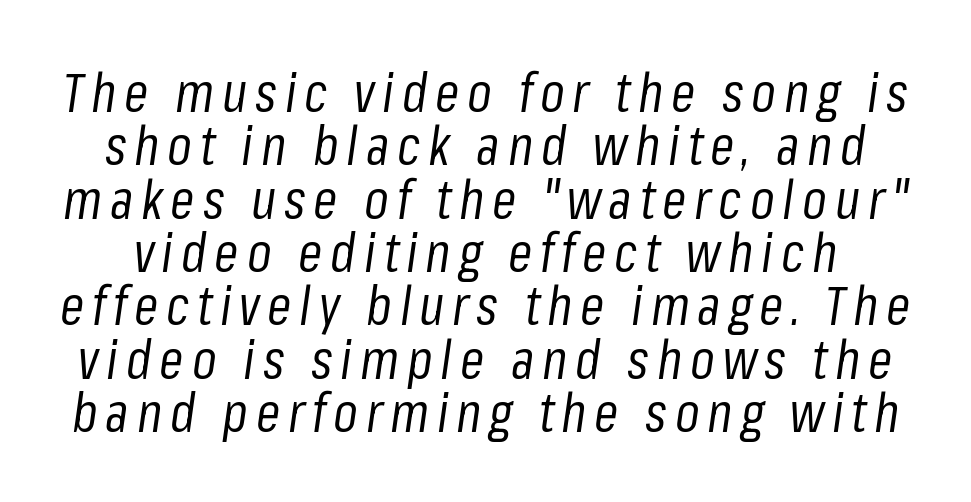
Q: Is the text bold? A: No.
Q: Is the text italic (slanted)? A: Yes, it leans right by about 8 degrees.
Q: Is the text underlined? A: No.
Q: Is the spacing between lines tight, normal or loose? A: Tight.
Q: Width (condensed, normal, or wide)? A: Condensed.
Q: Stroke contrast? A: Low.
Q: x-height? A: Medium.
Q: Monospaced? A: No.
